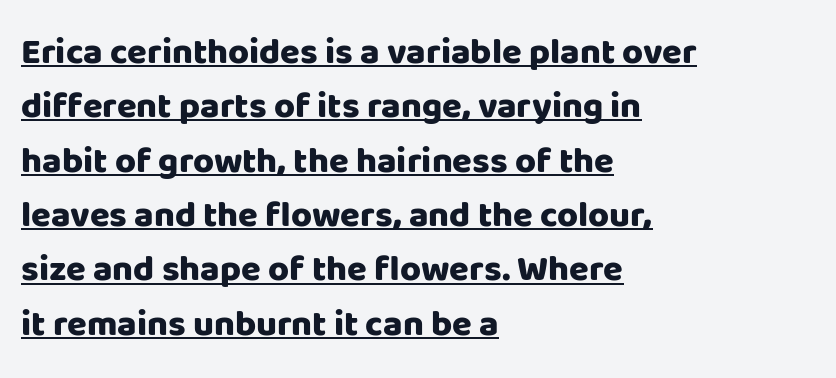
Q: Is the text bold? A: Yes.
Q: Is the text italic (slanted)? A: No, it is upright.
Q: Is the typeface a serif or a sans-serif typeface? A: Sans-serif.
Q: Is the text underlined? A: Yes.
Q: How is the paragraph aligned? A: Left-aligned.
Q: Is the spacing between letters normal or unusually wide? A: Normal.
Q: Is the spacing between lines tight, normal or loose? A: Normal.
Q: Width (condensed, normal, or wide)? A: Normal.
Q: Stroke contrast? A: Low.
Q: x-height? A: Large.
Q: Monospaced? A: No.
